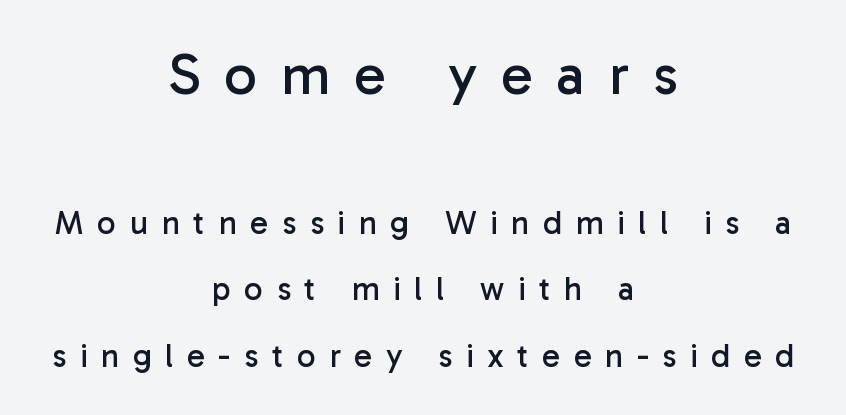
Q: Is the text bold? A: No.
Q: Is the text italic (slanted)? A: No, it is upright.
Q: Is the typeface a serif or a sans-serif typeface? A: Sans-serif.
Q: Is the text underlined? A: No.
Q: How is the paragraph aligned? A: Centered.
Q: Is the spacing between letters normal or unusually wide? A: Unusually wide.
Q: Is the spacing between lines tight, normal or loose? A: Loose.
Q: Which block of text is set in a larger size, the first (top) or the second (bottom)? A: The first (top) one.
Q: Width (condensed, normal, or wide)? A: Normal.
Q: Stroke contrast? A: Low.
Q: x-height? A: Medium.
Q: Monospaced? A: No.
